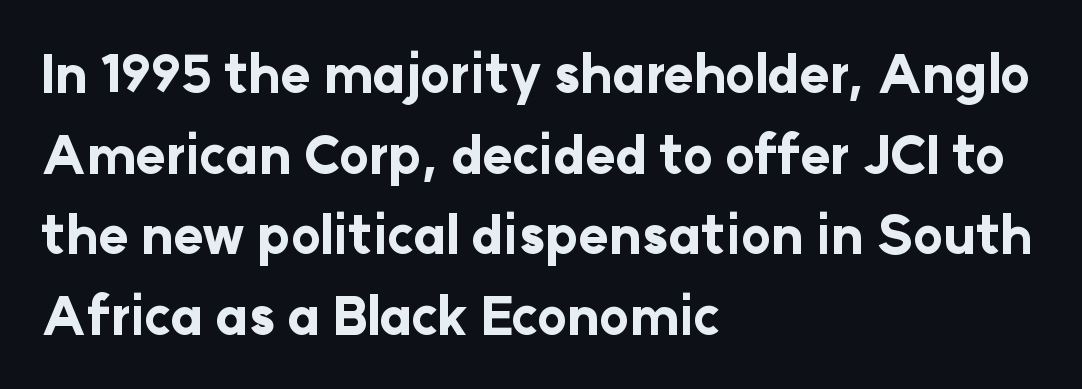
Letters rest on an invisible, unmarked baseline. How heavy is the stroke? Heavy — this is a bold. Line starts are locked; line ends wander. The letters advance in unequal steps, a hallmark of proportional type.
